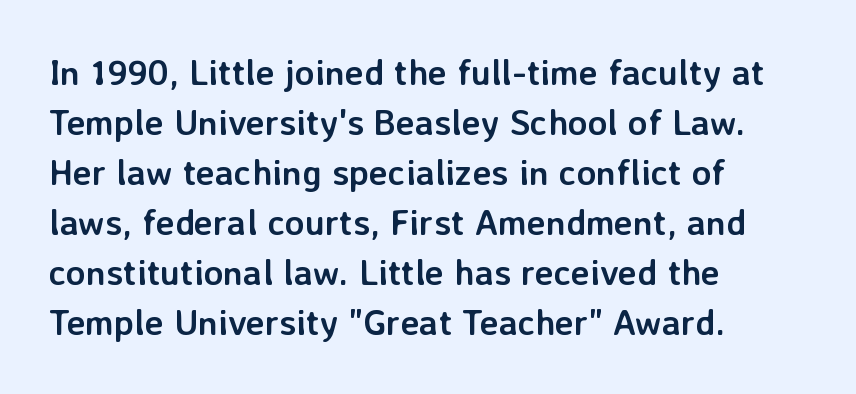
If you measured baseline to baseline, you'd find a middling distance. The passage shown is typeset with a sans-serif family. There is no visible air inserted between adjacent glyphs. Every letter is thick-stroked: bold, no question. The paragraph has a hard left edge and a soft right edge.
